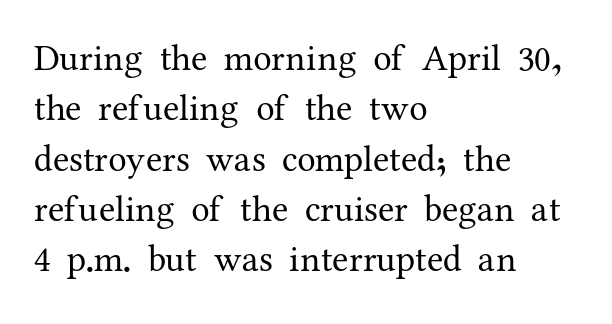
Q: Is the text bold? A: No.
Q: Is the text italic (slanted)? A: No, it is upright.
Q: Is the typeface a serif or a sans-serif typeface? A: Serif.
Q: Is the text underlined? A: No.
Q: How is the paragraph aligned? A: Left-aligned.
Q: Is the spacing between letters normal or unusually wide? A: Normal.
Q: Is the spacing between lines tight, normal or loose? A: Normal.
Q: Width (condensed, normal, or wide)? A: Normal.
Q: Stroke contrast? A: Medium.
Q: x-height? A: Medium.
Q: Monospaced? A: No.
